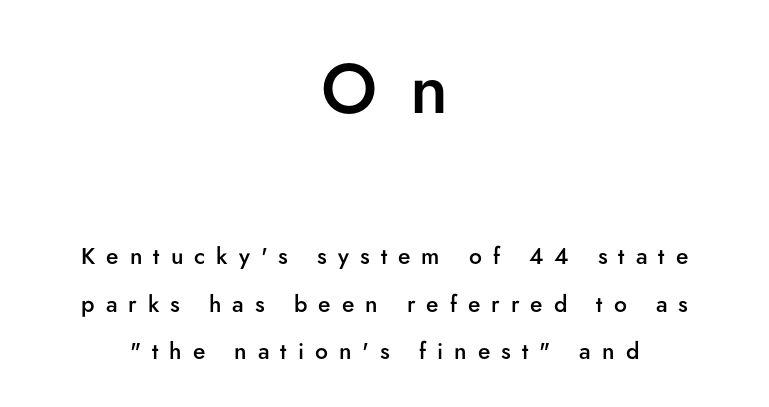
The image shows 70 px semibold sans-serif type, upright; set centered, loose line spacing (2.07x), unusually wide letter spacing (+0.48 em), not underlined; the first (top) block is 3.04x larger; low stroke contrast and a small x-height.
